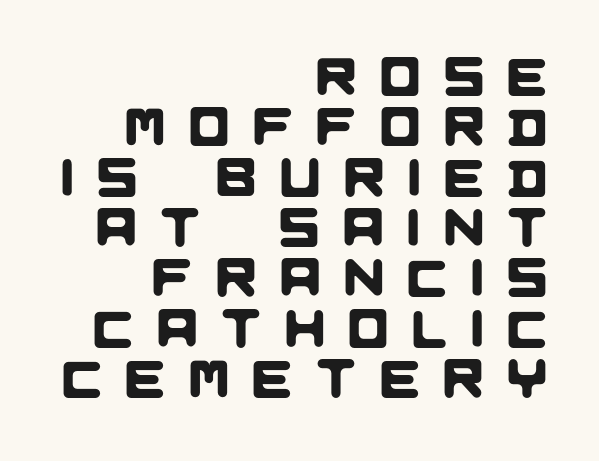
Q: Is the typeface a serif or a sans-serif typeface? A: Sans-serif.
Q: Is the text underlined? A: No.
Q: How is the paragraph aligned? A: Right-aligned.
Q: Is the spacing between letters normal or unusually wide? A: Unusually wide.
Q: Is the spacing between lines tight, normal or loose? A: Tight.
Q: Width (condensed, normal, or wide)? A: Normal.
Q: Stroke contrast? A: Low.
Q: x-height? A: Large.
Q: Monospaced? A: No.
